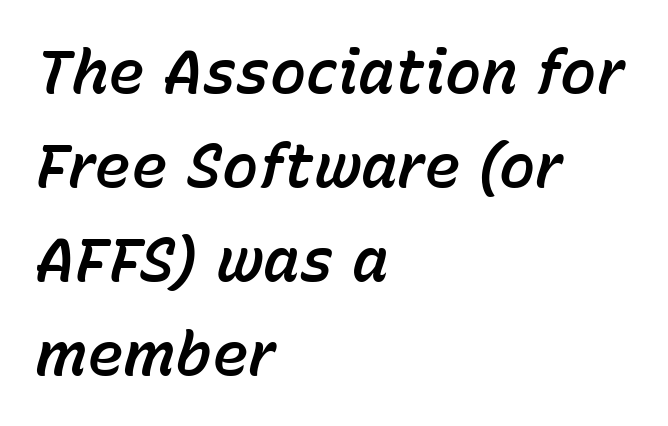
{"italic": "yes", "lean": "right", "slant_degrees": 15, "width": "normal", "stroke_contrast": "low", "x_height": "medium", "monospaced": "no", "underline": "no", "align": "left", "line_spacing": "normal", "line_spacing_ratio": 1.54, "letter_spacing": "normal", "letter_spacing_em": 0.0, "glyph_px": 61}
